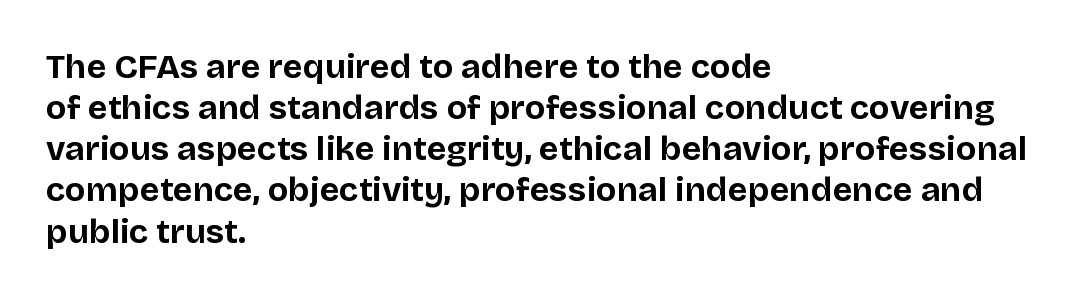
{"serif": "no", "italic": "no", "bold": "yes", "weight": "bold", "width": "normal", "stroke_contrast": "low", "x_height": "large", "monospaced": "no", "underline": "no", "align": "left", "line_spacing_ratio": 1.21, "letter_spacing": "normal", "letter_spacing_em": 0.0, "glyph_px": 34}
